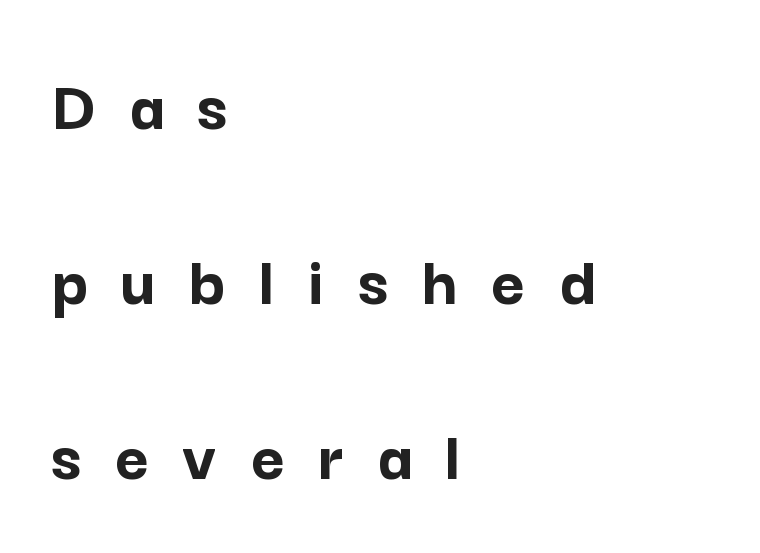
All the whitespace from short lines collects on the right. Whoever set this chose breathing room over compactness in the vertical rhythm. Does the type have serifs? No, each stem ends abruptly. In terms of letterspacing, this is a distinctly airy, spread setting.
